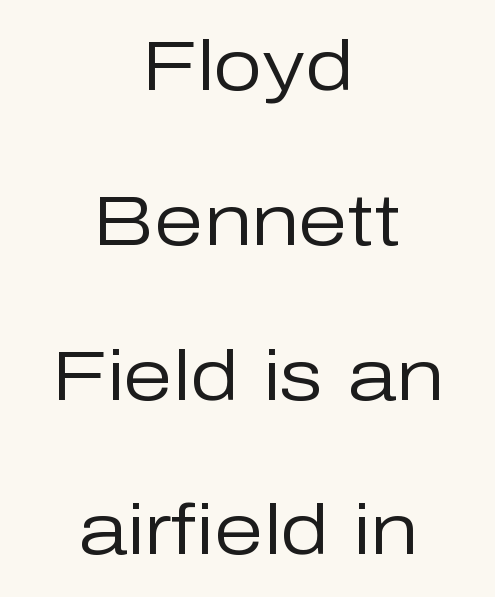
{"serif": "no", "italic": "no", "bold": "no", "weight": "regular", "width": "normal", "stroke_contrast": "low", "x_height": "medium", "monospaced": "no", "underline": "no", "align": "center", "line_spacing": "loose", "line_spacing_ratio": 2.18, "letter_spacing": "normal", "letter_spacing_em": 0.0, "glyph_px": 71}
